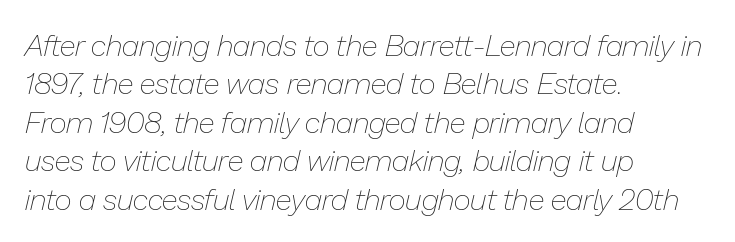
{"italic": "yes", "lean": "right", "slant_degrees": 13, "bold": "no", "weight": "thin", "width": "normal", "stroke_contrast": "low", "x_height": "medium", "monospaced": "no", "underline": "no", "align": "left", "line_spacing": "normal", "line_spacing_ratio": 1.28, "letter_spacing": "normal", "letter_spacing_em": 0.0, "glyph_px": 30}
